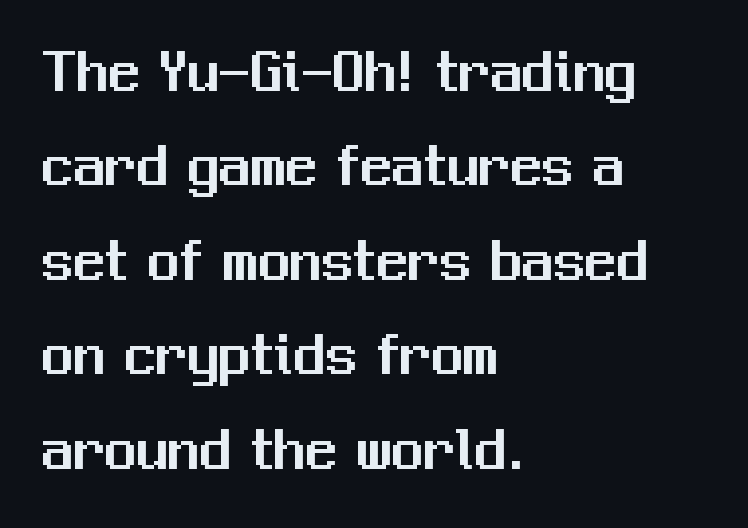
{"serif": "no", "italic": "no", "width": "normal", "stroke_contrast": "medium", "x_height": "medium", "monospaced": "no", "underline": "no", "align": "left", "line_spacing": "normal", "line_spacing_ratio": 1.5, "letter_spacing": "normal", "letter_spacing_em": 0.0, "glyph_px": 63}
